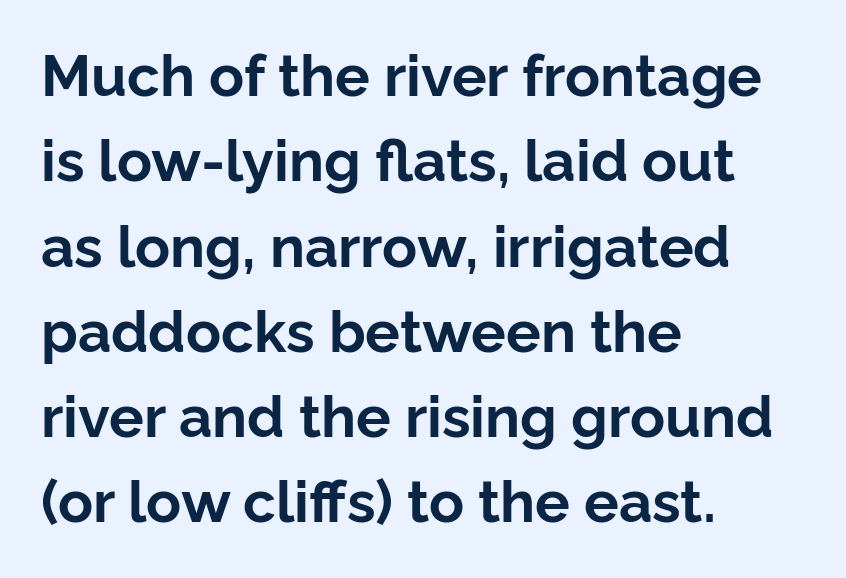
{"serif": "no", "italic": "no", "bold": "yes", "weight": "bold", "width": "normal", "stroke_contrast": "low", "x_height": "medium", "monospaced": "no", "underline": "no", "align": "left", "line_spacing": "normal", "line_spacing_ratio": 1.47, "letter_spacing": "normal", "letter_spacing_em": 0.0, "glyph_px": 58}
